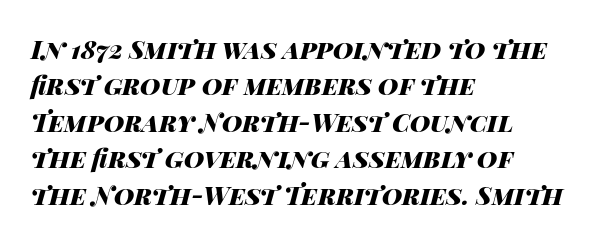
The image shows 25 px bold type, italic (leaning right); set left-aligned, normal line spacing (1.46x), normal letter spacing, not underlined.
